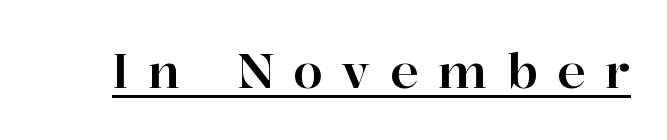
Varying glyph widths throughout — classic text-font behaviour. A continuous stroke trails under the words, as in a hyperlink. Serifs: yes, visible at the terminals of the letterforms. The tracking jumps out immediately: characters are airy and widely separated.
